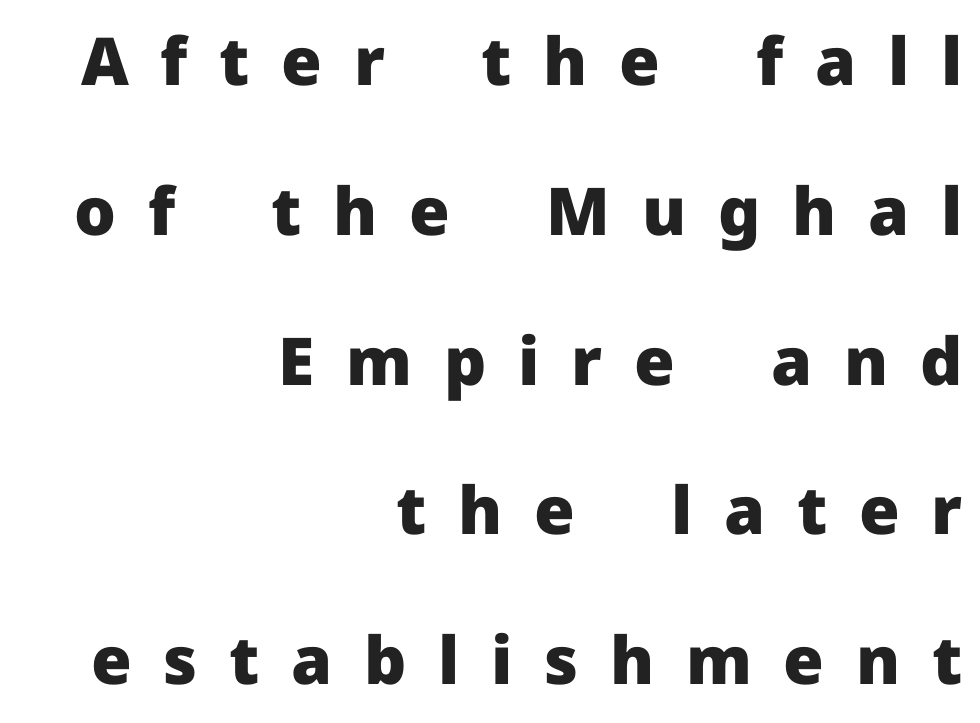
The image shows 66 px heavy sans-serif type, upright; set right-aligned, loose line spacing (2.27x), unusually wide letter spacing (+0.48 em), not underlined; low stroke contrast and a medium x-height.
